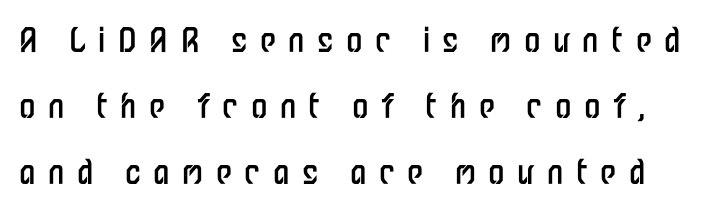
{"serif": "no", "italic": "no", "bold": "no", "weight": "regular", "width": "condensed", "stroke_contrast": "low", "x_height": "medium", "monospaced": "no", "underline": "no", "line_spacing": "loose", "line_spacing_ratio": 2.0, "letter_spacing": "wide", "letter_spacing_em": 0.38, "glyph_px": 33}
